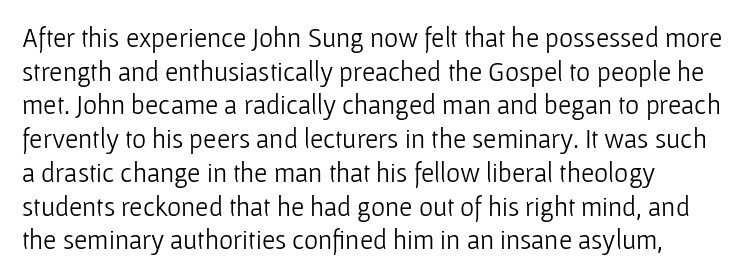
The image shows 27 px text type, upright; set normal line spacing (1.25x), normal letter spacing, not underlined.
